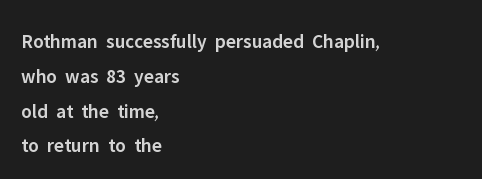
Q: Is the text bold? A: Semi-bold.
Q: Is the text italic (slanted)? A: No, it is upright.
Q: Is the text underlined? A: No.
Q: How is the paragraph aligned? A: Left-aligned.
Q: Is the spacing between letters normal or unusually wide? A: Normal.
